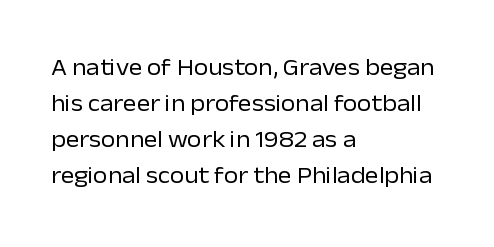
The foot of each line stays bare and open. It's the straight-up-and-down kind of type. The gaps between neighbouring characters are ordinary and unremarkable. A normal amount of white space separates one row of letters from the next. Typeset ragged right — the left edge is the straight one. Is the stroke heavy? The answer is a plain regular-or-lighter.
